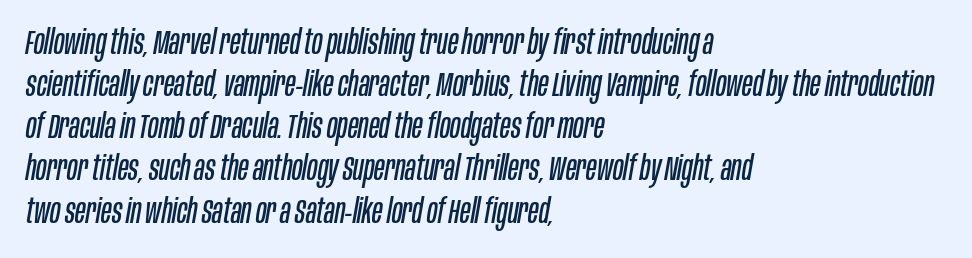
The gaps between neighbouring characters are ordinary and unremarkable. Spacing verdict: proportional, widths tailored to each character. The rag falls on the right side of this text block. Just letters on the line, the space beneath them empty. Caption: face not bold, strokes unweighted. These lines were composed using italics.
